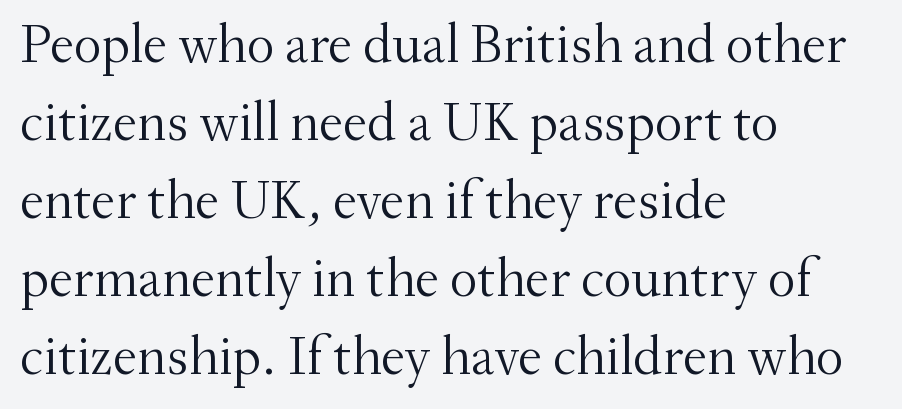
The image shows 55 px light serif type, upright; set left-aligned, normal line spacing (1.42x), normal letter spacing, not underlined; medium stroke contrast and a small x-height.
